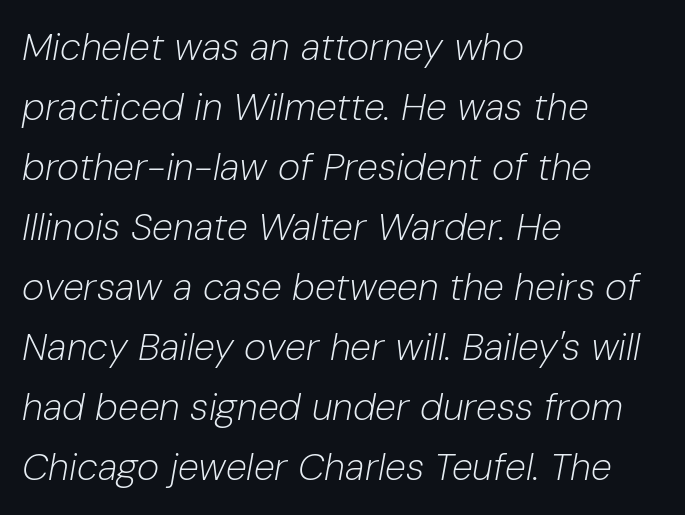
The image shows 38 px light type, italic (leaning right); set left-aligned, normal line spacing (1.58x), normal letter spacing, not underlined; low stroke contrast and a medium x-height.
